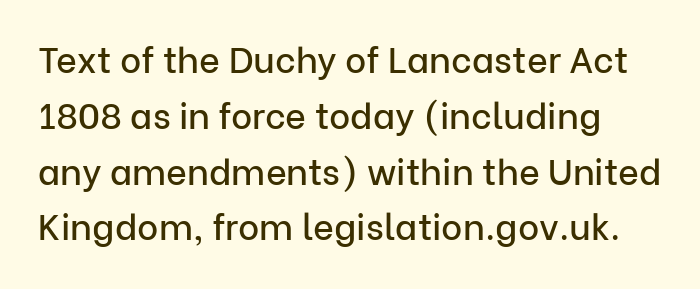
{"serif": "no", "italic": "no", "width": "normal", "stroke_contrast": "low", "x_height": "medium", "monospaced": "no", "underline": "no", "line_spacing": "normal", "line_spacing_ratio": 1.55, "letter_spacing": "normal", "letter_spacing_em": 0.0, "glyph_px": 36}
